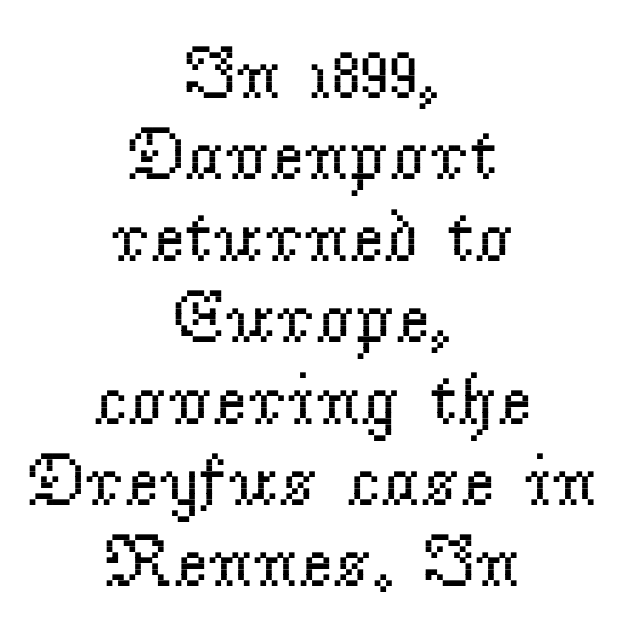
This is serif lettering, the kind often seen in printed books. The foot of each line stays bare and open. Letters have the restrained weight of plain body copy at most. This rendering leaves character spacing at its baseline value. Posture: straight, roman, zero tilt.
